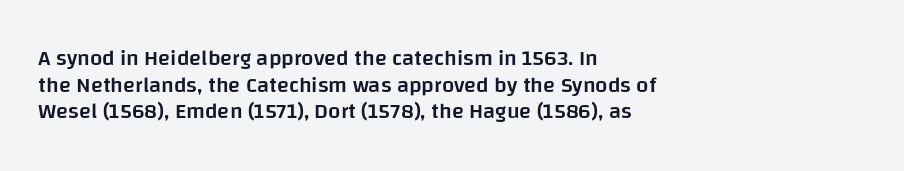
{"italic": "no", "bold": "semi", "underline": "no", "align": "left", "line_spacing_ratio": 1.21, "letter_spacing": "normal", "letter_spacing_em": 0.0, "glyph_px": 22}
